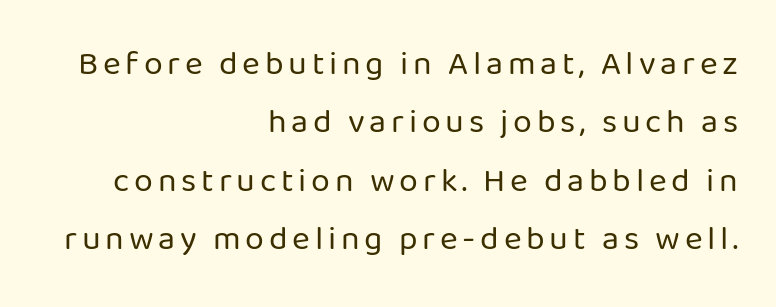
{"serif": "no", "italic": "no", "bold": "no", "weight": "regular", "width": "normal", "stroke_contrast": "low", "x_height": "medium", "monospaced": "no", "underline": "no", "align": "right", "line_spacing_ratio": 1.72, "glyph_px": 34}
